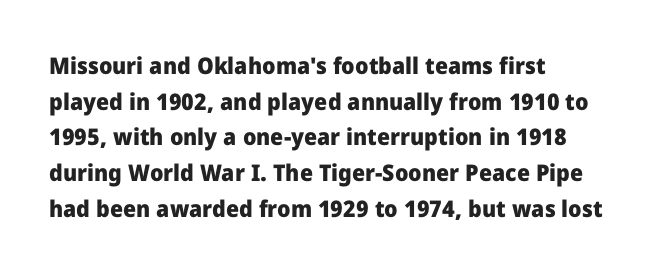
Is the block centered? No — it sits flush against the left margin. A full-strength bold gives these letters their thick strokes. The zone under the glyphs is completely vacant. This sample uses an upright cut, with every glyph sitting square on the baseline. The passage shown has conventional tracking throughout. The line-height multiplier appears to be the usual default.
